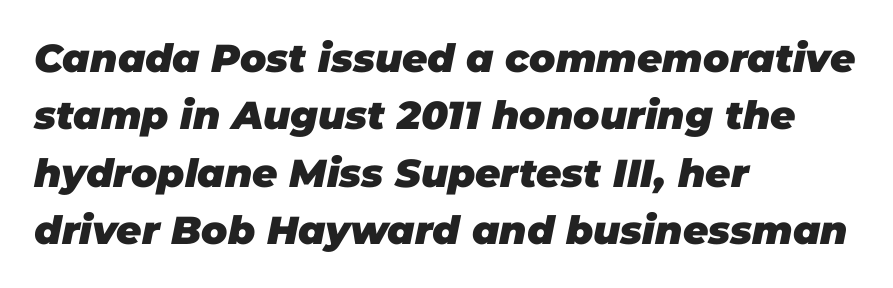
{"italic": "yes", "lean": "right", "slant_degrees": 11, "bold": "yes", "weight": "heavy", "width": "normal", "stroke_contrast": "low", "x_height": "large", "monospaced": "no", "underline": "no", "align": "left", "line_spacing": "normal", "line_spacing_ratio": 1.47, "letter_spacing": "normal", "letter_spacing_em": 0.0, "glyph_px": 39}
